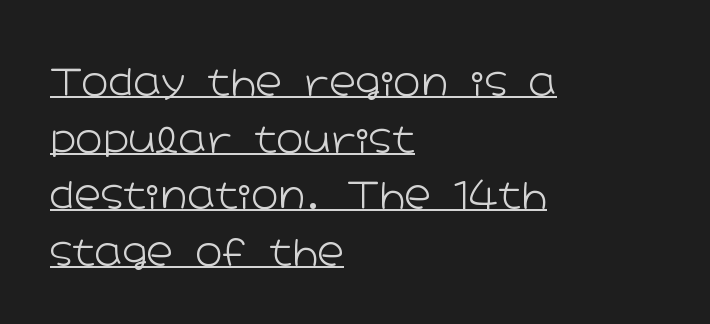
The image shows 37 px light, wide sans-serif type, upright; set left-aligned, normal line spacing (1.53x), normal letter spacing, underlined; low stroke contrast and a medium x-height.
